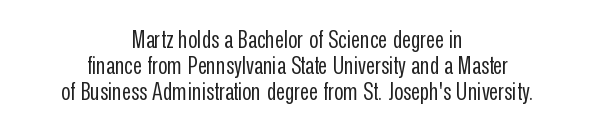
Every stem runs plumb, perpendicular to the baseline. Weight class: somewhere from thin through regular. You could barely slide anything between these rows. Each word holds together tightly as a unit, with standard inter-letter gaps. The typesetter chose a symmetrical, centered arrangement here. Any mark beneath the type? The region is blank.
